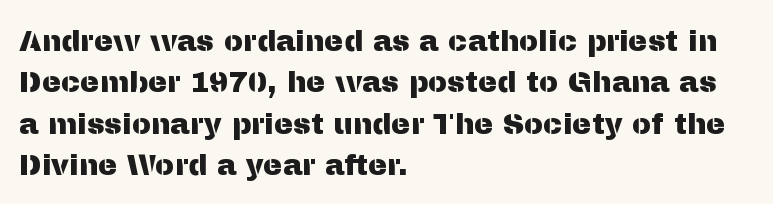
Q: Is the text italic (slanted)? A: No, it is upright.
Q: Is the typeface a serif or a sans-serif typeface? A: Sans-serif.
Q: Is the text underlined? A: No.
Q: How is the paragraph aligned? A: Left-aligned.
Q: Is the spacing between letters normal or unusually wide? A: Normal.
Q: Is the spacing between lines tight, normal or loose? A: Normal.
Q: Width (condensed, normal, or wide)? A: Normal.
Q: Stroke contrast? A: Medium.
Q: x-height? A: Medium.
Q: Monospaced? A: No.
